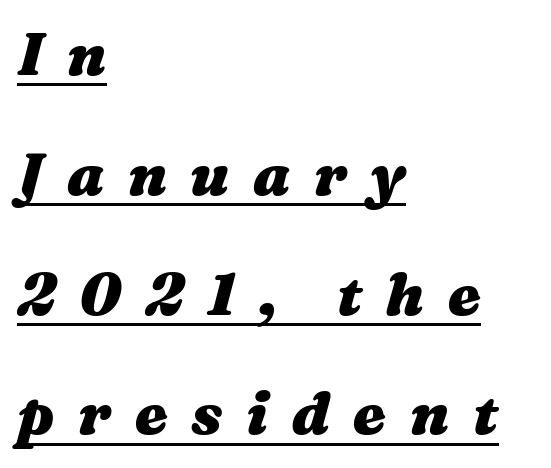
{"italic": "yes", "lean": "right", "slant_degrees": 16, "bold": "yes", "weight": "heavy", "width": "wide", "stroke_contrast": "medium", "x_height": "medium", "monospaced": "no", "underline": "yes", "align": "left", "line_spacing": "loose", "line_spacing_ratio": 2.03, "letter_spacing": "wide", "letter_spacing_em": 0.4, "glyph_px": 59}
